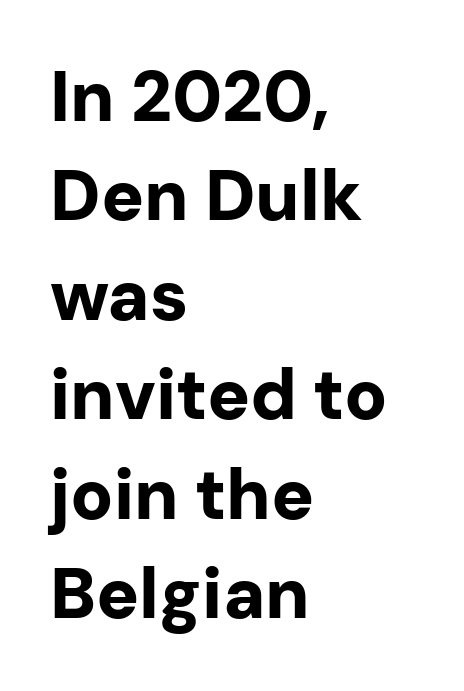
The image shows 71 px bold sans-serif type, upright; set left-aligned, normal line spacing (1.4x), normal letter spacing, not underlined; low stroke contrast and a medium x-height.
